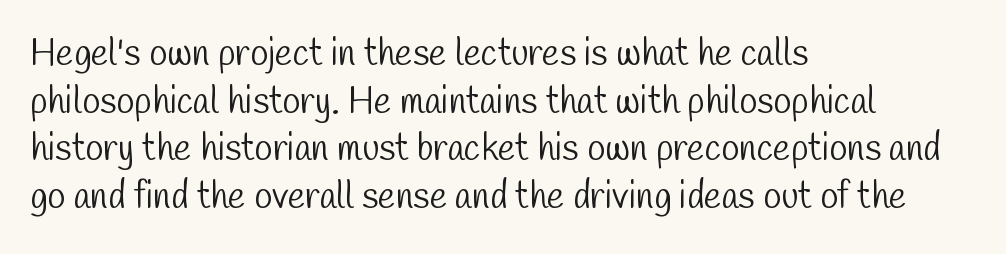
The image shows 37 px light, condensed sans-serif type; set left-aligned, normal line spacing (1.29x), normal letter spacing, not underlined; low stroke contrast and a medium x-height.
